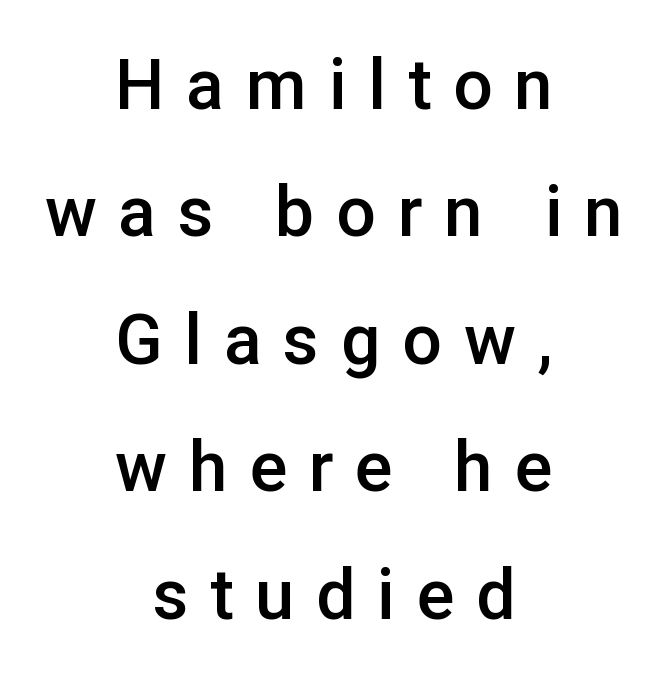
{"serif": "no", "italic": "no", "bold": "semi", "weight": "semibold", "width": "normal", "stroke_contrast": "low", "x_height": "medium", "monospaced": "no", "underline": "no", "align": "center", "line_spacing_ratio": 1.82, "letter_spacing": "wide", "letter_spacing_em": 0.31, "glyph_px": 70}
